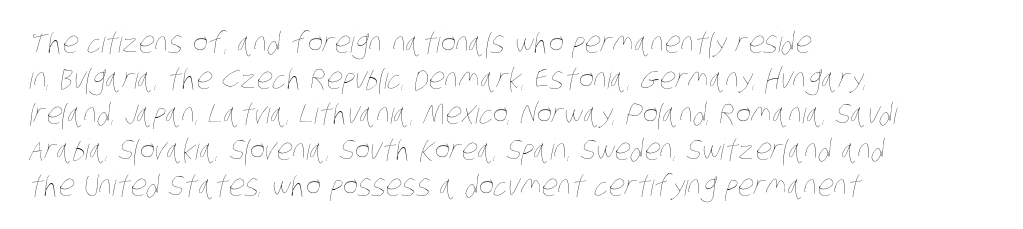
Q: Is the text bold? A: No.
Q: Is the text underlined? A: No.
Q: How is the paragraph aligned? A: Left-aligned.
Q: Is the spacing between letters normal or unusually wide? A: Normal.
Q: Width (condensed, normal, or wide)? A: Condensed.
Q: Stroke contrast? A: Low.
Q: x-height? A: Large.
Q: Monospaced? A: No.
